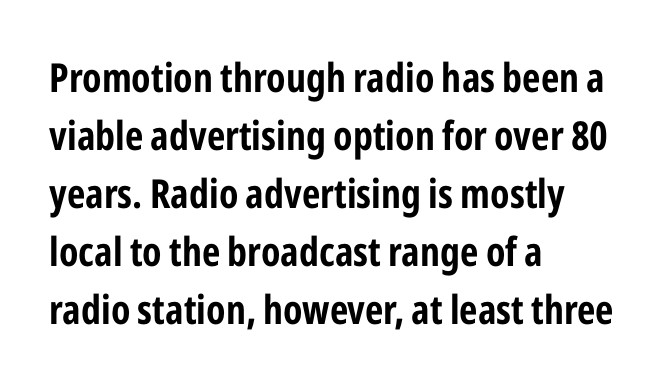
Stroke thickness is high; the sample reads as a true bold. Ordinary non-slanted type is in use. Anything drawn beneath the words? Only blank space. Character widths vary here, with narrow letters taking less room than wide ones.
